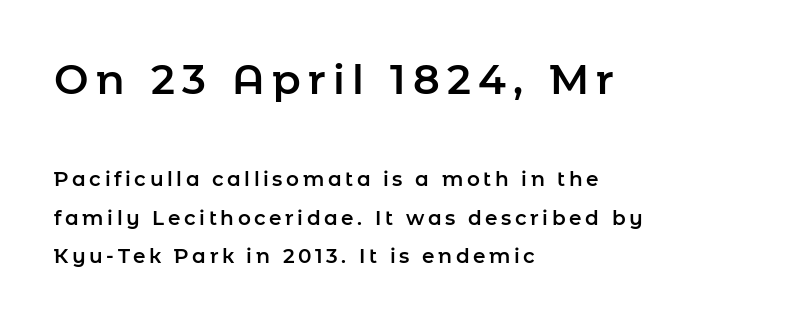
The image shows 41 px sans-serif type, upright; set left-aligned, loose line spacing (1.93x), not underlined; the first (top) block is 2.05x larger; low stroke contrast and a medium x-height.
